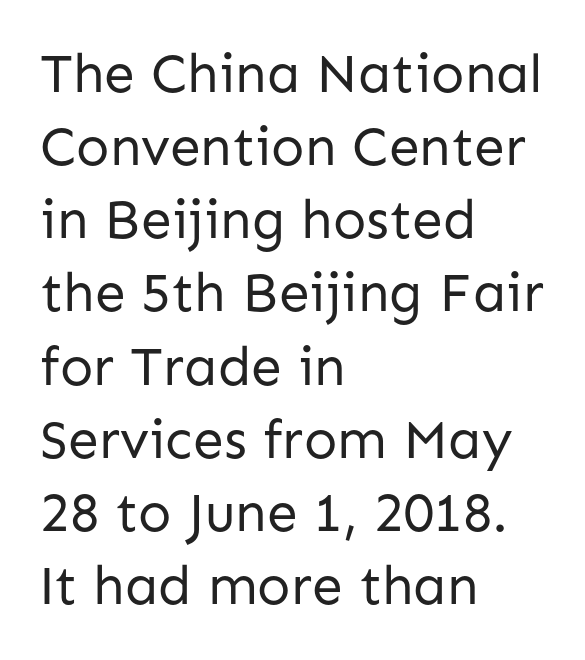
Line beginnings align vertically; line endings do not. The letters stand upright; this is a roman face. Regarding serifs, this sample does without them. The gap between lines stays unmarked. Each word holds together tightly as a unit, with standard inter-letter gaps.
